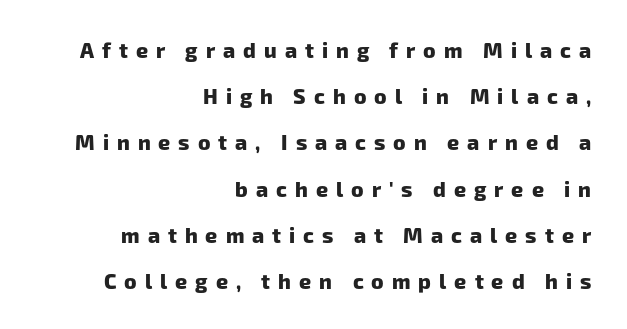
{"bold": "yes", "underline": "no", "align": "right", "line_spacing": "loose", "line_spacing_ratio": 2.2, "letter_spacing": "wide", "letter_spacing_em": 0.38, "glyph_px": 21}
